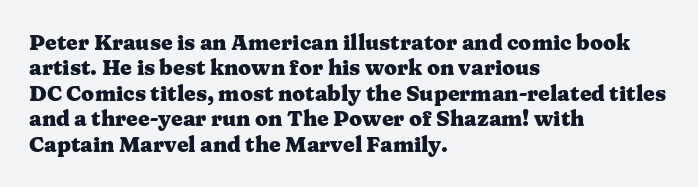
The image shows 21 px bold type, upright; set left-aligned, line spacing 1.21x, normal letter spacing, not underlined.
